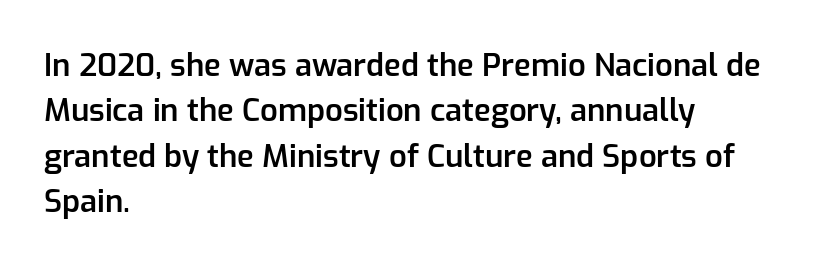
Successive baselines arrive at the customary interval. Is there any slant? The stems are plumb. Decoration check: the copy has no underline. Serif or sans? Sans — the stroke terminals are bare. A typesetter would call this zero additional tracking.
